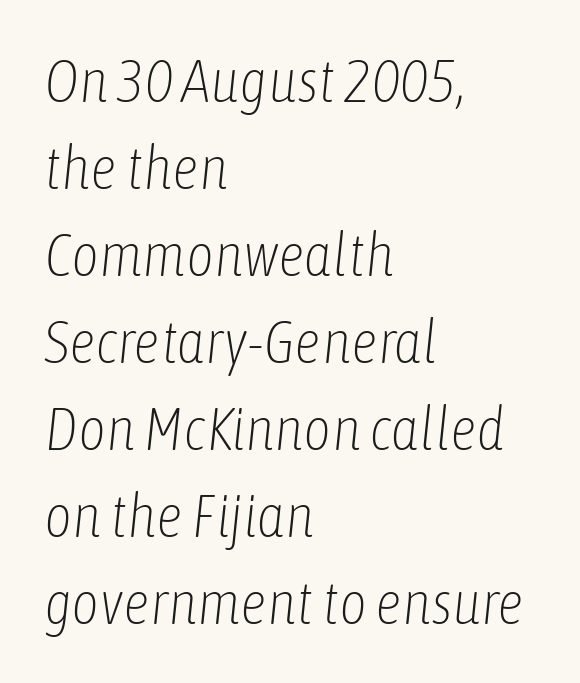
The image shows 60 px light, condensed type, italic (leaning right); set left-aligned, normal line spacing (1.45x), normal letter spacing, not underlined; low stroke contrast and a medium x-height.
